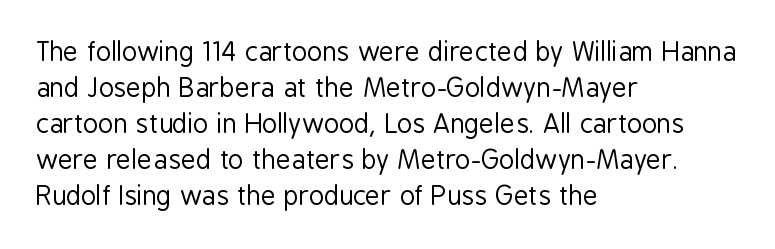
The characters are drawn with everyday or finer stroke widths. Line beginnings align vertically; line endings do not. Rule under the text: the space is simply empty. Words appear dense and cohesive because spacing is normal. Whoever set this chose a conventional vertical rhythm. Rendered with straight, roman letterforms.
